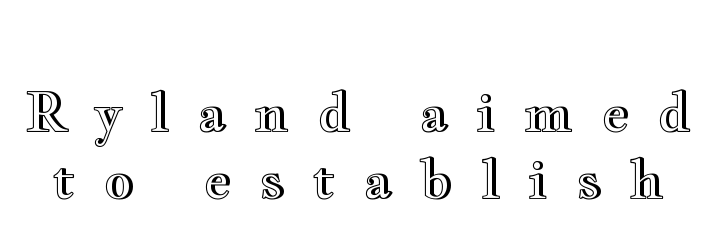
{"italic": "no", "width": "wide", "x_height": "small", "monospaced": "no", "underline": "no", "line_spacing": "normal", "line_spacing_ratio": 1.25, "letter_spacing": "wide", "letter_spacing_em": 0.5, "glyph_px": 54}
